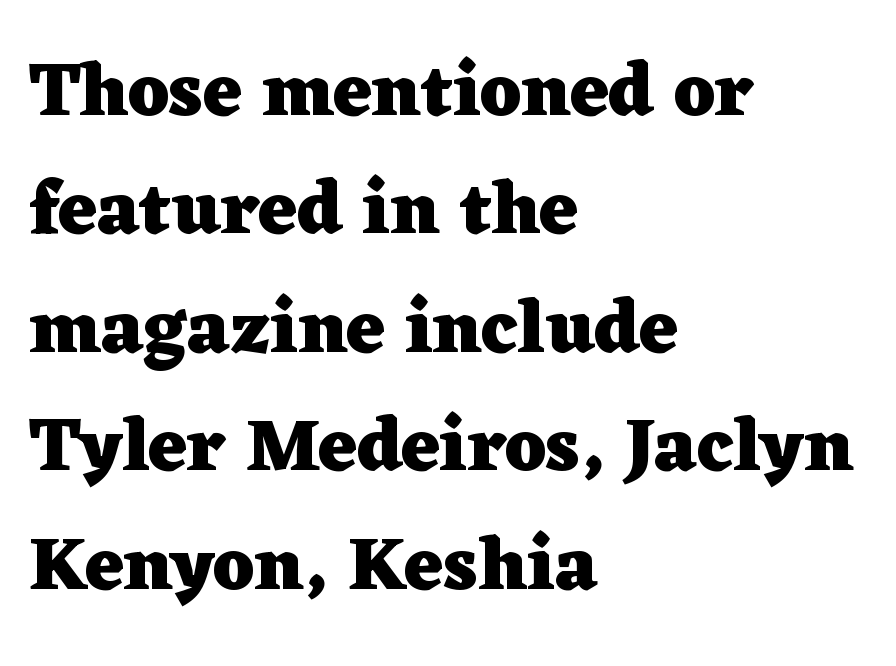
{"serif": "yes", "italic": "no", "bold": "yes", "weight": "heavy", "width": "wide", "stroke_contrast": "low", "x_height": "medium", "monospaced": "no", "underline": "no", "align": "left", "line_spacing": "normal", "line_spacing_ratio": 1.58, "letter_spacing": "normal", "letter_spacing_em": 0.0, "glyph_px": 75}
